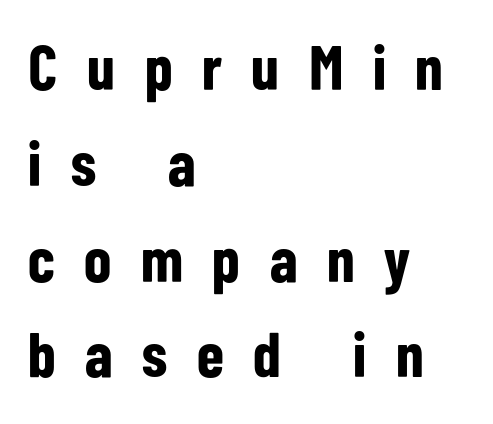
{"serif": "no", "italic": "no", "bold": "yes", "weight": "bold", "width": "condensed", "stroke_contrast": "low", "x_height": "medium", "monospaced": "no", "underline": "no", "align": "left", "line_spacing": "normal", "line_spacing_ratio": 1.52, "letter_spacing": "wide", "letter_spacing_em": 0.47, "glyph_px": 63}
